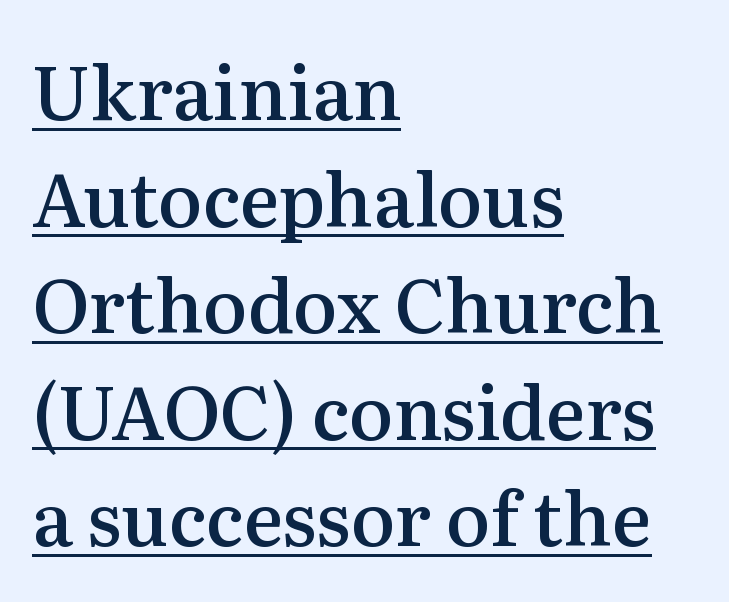
Q: Is the text bold? A: Semi-bold.
Q: Is the text italic (slanted)? A: No, it is upright.
Q: Is the typeface a serif or a sans-serif typeface? A: Serif.
Q: Is the text underlined? A: Yes.
Q: How is the paragraph aligned? A: Left-aligned.
Q: Is the spacing between letters normal or unusually wide? A: Normal.
Q: Is the spacing between lines tight, normal or loose? A: Normal.
Q: Width (condensed, normal, or wide)? A: Normal.
Q: Stroke contrast? A: Medium.
Q: x-height? A: Medium.
Q: Monospaced? A: No.
